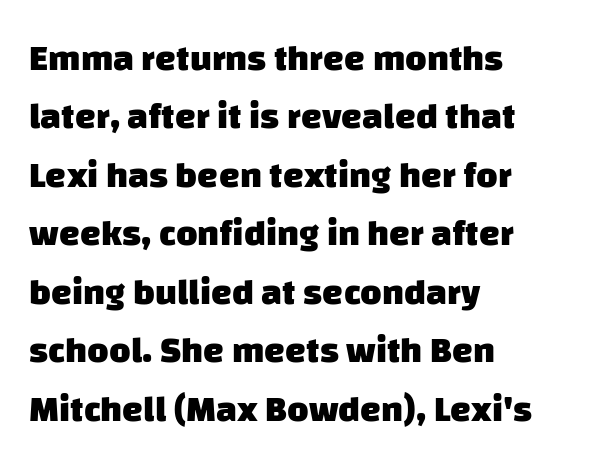
{"serif": "no", "bold": "yes", "weight": "heavy", "width": "normal", "stroke_contrast": "low", "x_height": "large", "monospaced": "no", "underline": "no", "align": "left", "line_spacing": "normal", "line_spacing_ratio": 1.58, "letter_spacing": "normal", "letter_spacing_em": 0.0, "glyph_px": 37}
